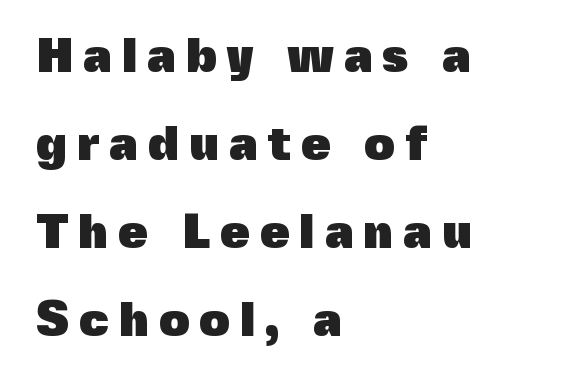
The area under the type is left untouched. A typesetter would label this face a sans. The rendering uses natural spacing where letterforms have individual widths. This sample is left-justified, so line endings fall wherever the words run out.
